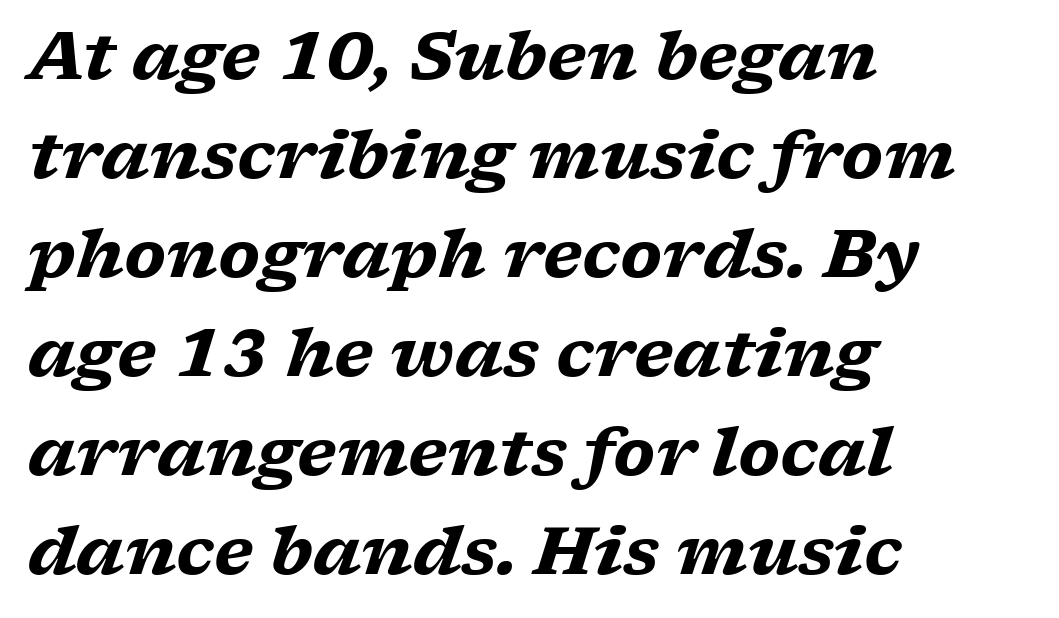
{"serif": "yes", "italic": "yes", "lean": "right", "slant_degrees": 17, "bold": "yes", "weight": "heavy", "width": "wide", "stroke_contrast": "low", "x_height": "medium", "monospaced": "no", "underline": "no", "align": "left", "line_spacing": "normal", "line_spacing_ratio": 1.5, "letter_spacing": "normal", "letter_spacing_em": 0.0, "glyph_px": 66}
